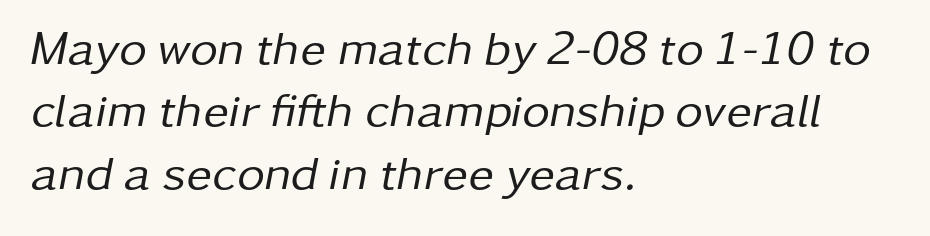
You can tell it's italic because the verticals aren't actually vertical. A normal amount of white space separates one row of letters from the next. A typesetter would call this proportional, since set widths differ per character. The line texture is even and compact thanks to regular tracking. In CSS terms this would be text-align: left. Bare-footed words on every line.
